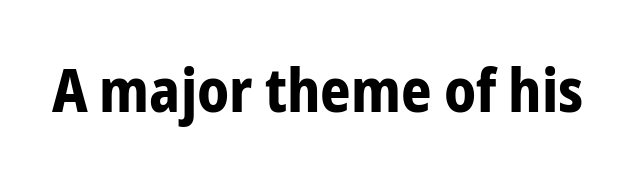
The image shows 60 px bold, condensed sans-serif type, upright; set normal letter spacing, not underlined; low stroke contrast and a medium x-height.
